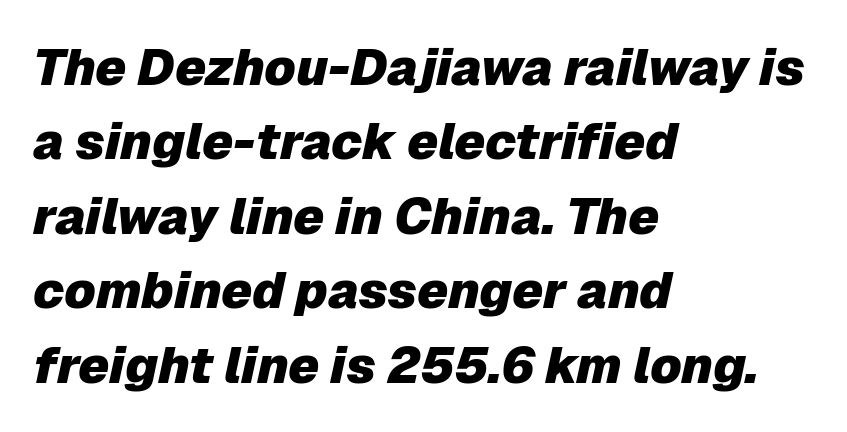
{"italic": "yes", "lean": "right", "slant_degrees": 12, "bold": "yes", "weight": "heavy", "width": "normal", "stroke_contrast": "low", "x_height": "medium", "monospaced": "no", "underline": "no", "align": "left", "line_spacing": "normal", "line_spacing_ratio": 1.46, "letter_spacing": "normal", "letter_spacing_em": 0.0, "glyph_px": 51}
